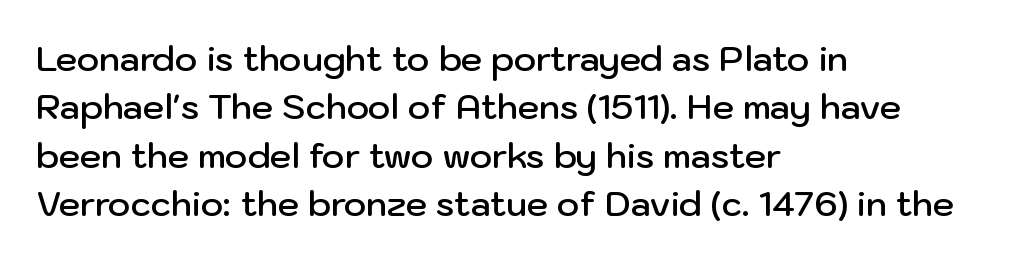
Honestly, the letter spacing is just normal — you wouldn't notice it. Each letter's strokes conclude bluntly, with no projecting serifs. Note the varied advance widths — an 'i' is clearly narrower than an 'm'. Set as a demibold, roughly 600 on the weight scale.
